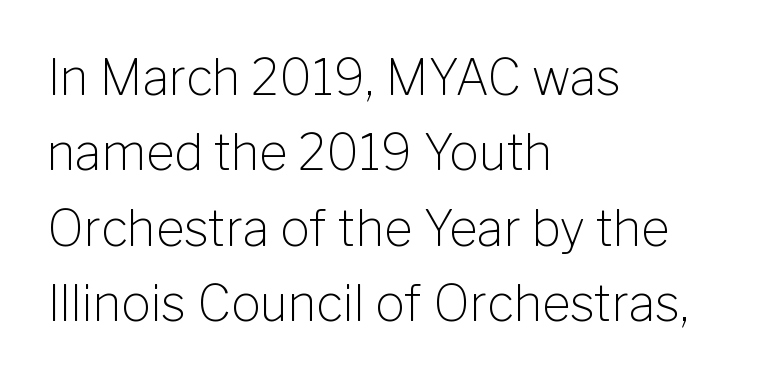
The axis of the letterforms is exactly vertical. Stem width sits at or under what a default text font uses. Normally led — the rows are evenly, conventionally spaced. These lines are composed in type without serifs. Nobody touched the tracking dial on this one.
